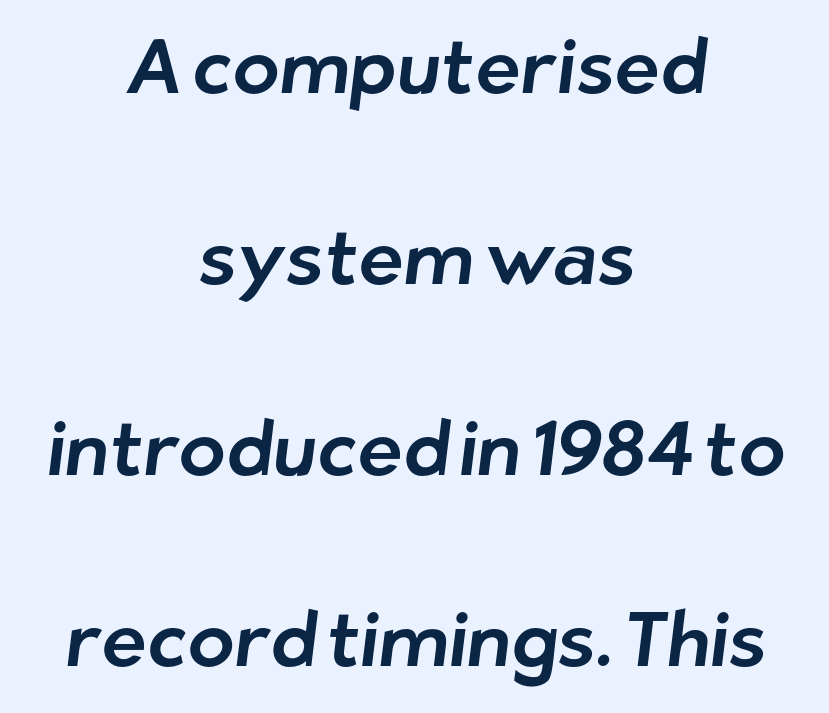
Q: Is the typeface a serif or a sans-serif typeface? A: Sans-serif.
Q: Is the text underlined? A: No.
Q: How is the paragraph aligned? A: Centered.
Q: Is the spacing between letters normal or unusually wide? A: Normal.
Q: Is the spacing between lines tight, normal or loose? A: Loose.
Q: Width (condensed, normal, or wide)? A: Normal.
Q: Stroke contrast? A: Low.
Q: x-height? A: Medium.
Q: Monospaced? A: No.
